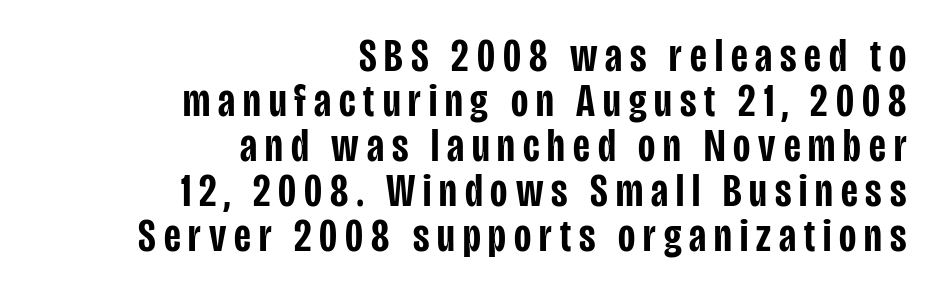
The image shows 47 px semibold, condensed sans-serif type, upright; set right-aligned, tight line spacing (0.96x), not underlined; low stroke contrast and a large x-height.
